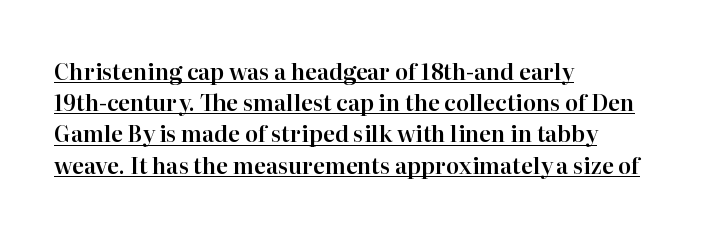
Line spacing here is normal. The glyphs are accompanied by a horizontal stroke just below them. Italic: no, the glyphs are upright roman. The rendering anchors every line to the left-hand side. Characters follow at the spacing the type designer built in.
